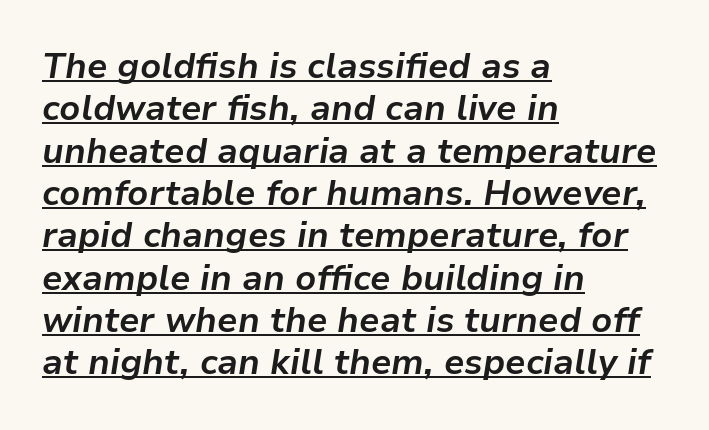
Here the designer chose a conventional face with non-uniform glyph widths. These lines are set flush left with a ragged right edge. Somebody hit Ctrl+U on this one — the words are underlined. Pretty heavy lettering here — definitely bold.
